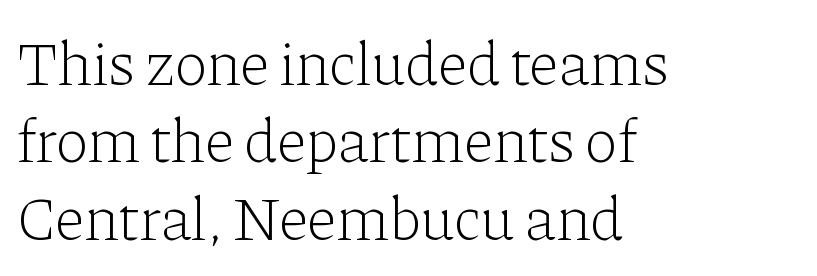
{"serif": "yes", "italic": "no", "bold": "no", "weight": "light", "width": "normal", "stroke_contrast": "low", "x_height": "medium", "monospaced": "no", "underline": "no", "align": "left", "line_spacing": "normal", "line_spacing_ratio": 1.25, "letter_spacing": "normal", "letter_spacing_em": 0.0, "glyph_px": 62}
